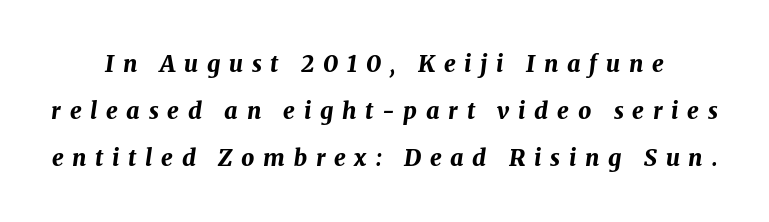
{"italic": "yes", "lean": "right", "slant_degrees": 8, "bold": "yes", "underline": "no", "line_spacing": "loose", "line_spacing_ratio": 2.04, "letter_spacing": "wide", "letter_spacing_em": 0.38, "glyph_px": 23}
